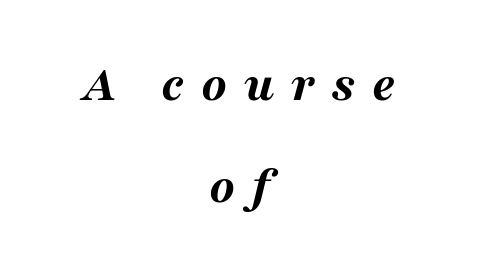
Baseline-to-baseline distance is far greater than the letter height. Loose tracking; the words dissolve into strings of separated letters. Posture: slanted. Weight check: bold — yes, fully.
